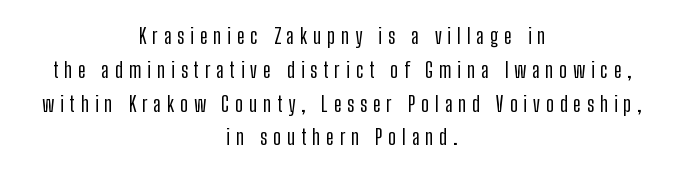
Q: Is the text italic (slanted)? A: No, it is upright.
Q: Is the text underlined? A: No.
Q: How is the paragraph aligned? A: Centered.
Q: Is the spacing between letters normal or unusually wide? A: Unusually wide.
Q: Is the spacing between lines tight, normal or loose? A: Normal.
